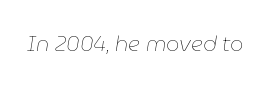
The image shows 21 px text type, italic (leaning right); set normal letter spacing, not underlined.
